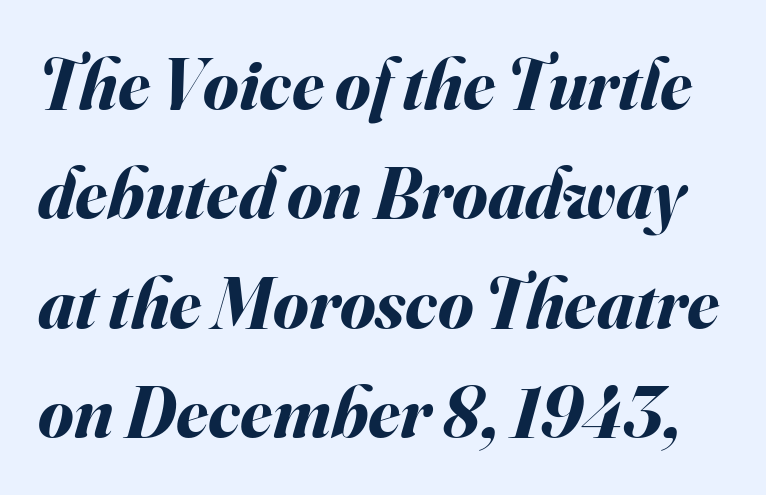
Q: Is the text bold? A: Yes.
Q: Is the text italic (slanted)? A: Yes, it leans right by about 16 degrees.
Q: Is the text underlined? A: No.
Q: Is the spacing between letters normal or unusually wide? A: Normal.
Q: Is the spacing between lines tight, normal or loose? A: Normal.
Q: Width (condensed, normal, or wide)? A: Normal.
Q: Stroke contrast? A: Medium.
Q: x-height? A: Small.
Q: Monospaced? A: No.
